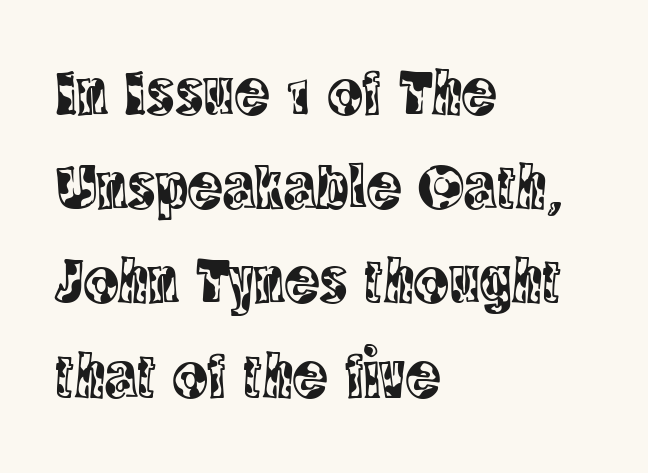
The image shows 65 px condensed serif type, upright; set left-aligned, normal line spacing (1.45x), normal letter spacing, not underlined; a large x-height.
